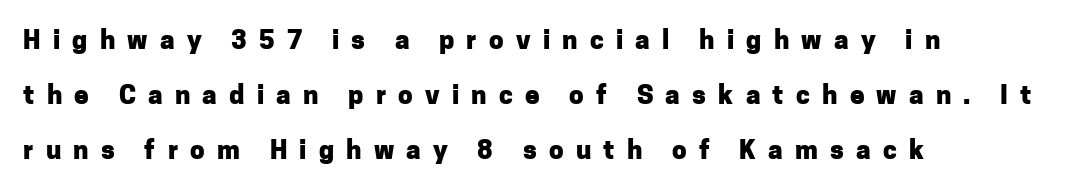
Notice how the passage keeps a crisp vertical edge on the left only. The space directly below the letters is spotless. Widely set lines give the paragraph a tall, airy silhouette. Honestly, the letter spacing is so wide it's the main thing you notice. This is the regular roman posture of the typeface. What weight is shown? A full bold with thick strokes.
